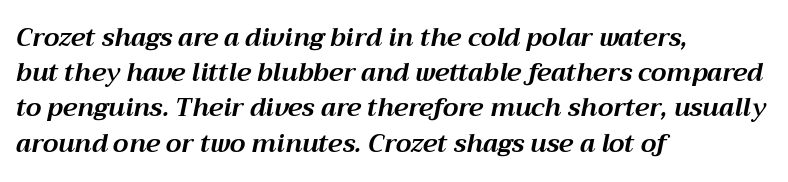
Short note: letters normally spaced. A dark, heavy texture on the line: the type is bold. Is there much room between lines? A standard amount, neither cramped nor airy. The whole block is typeset with a tilt. Caption: multi-line text, flush left, ragged right.
